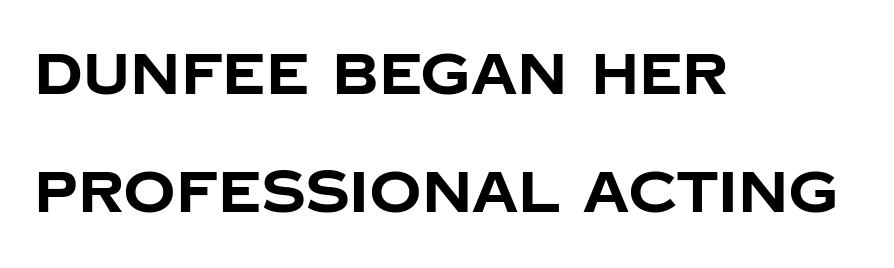
A typesetter would call this proportional, since set widths differ per character. This sample uses an upright cut, with every glyph sitting square on the baseline. Regarding leading, the lines here are spaced well apart. The passage shown is emphatically bold. Between one letter and the next there's only the usual sliver of space. All the whitespace from short lines collects on the right.
